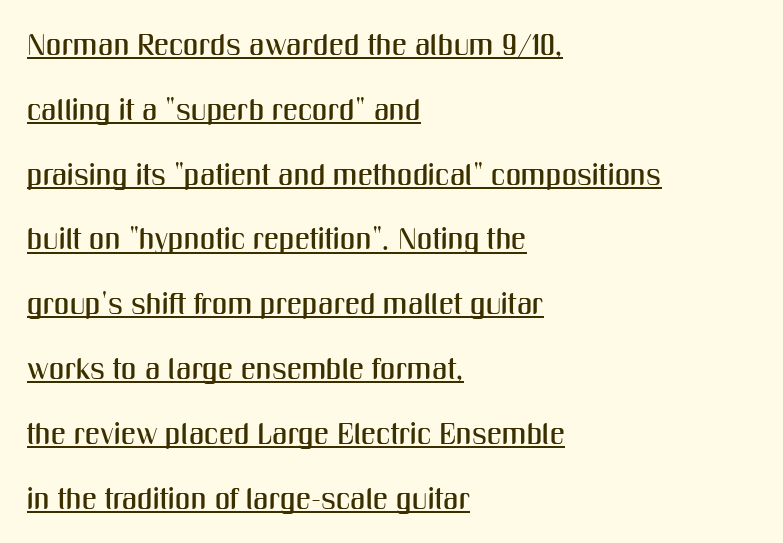
The image shows 30 px condensed sans-serif type, upright; set left-aligned, loose line spacing (2.16x), normal letter spacing, underlined; medium stroke contrast and a medium x-height.
